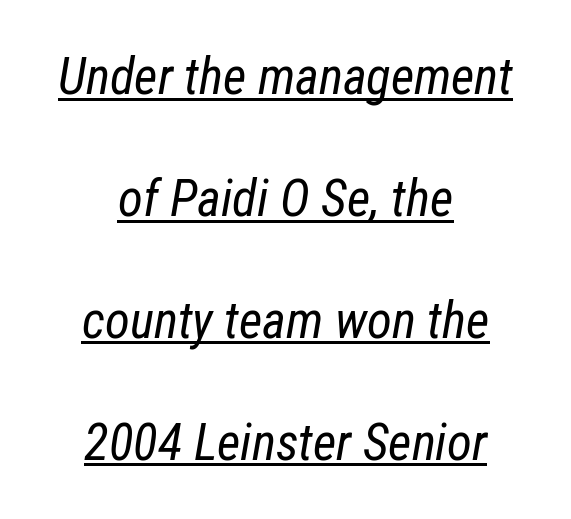
These lines were composed using italics. Leftover space on each line is divided equally before and after the words. The horizontal fit of the characters is conventional and even. Vertically, the passage feels expansive, rows floating well apart.
